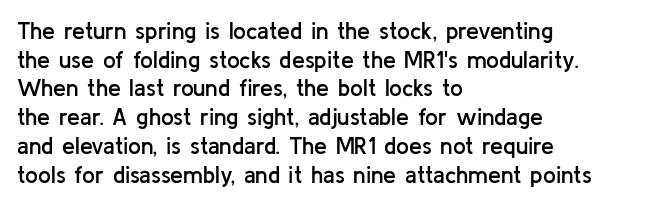
Q: Is the text bold? A: Semi-bold.
Q: Is the text italic (slanted)? A: No, it is upright.
Q: Is the text underlined? A: No.
Q: How is the paragraph aligned? A: Left-aligned.
Q: Is the spacing between letters normal or unusually wide? A: Normal.
Q: Is the spacing between lines tight, normal or loose? A: Normal.
